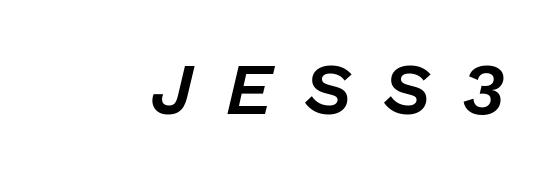
{"italic": "yes", "lean": "right", "slant_degrees": 13, "width": "normal", "stroke_contrast": "low", "x_height": "medium", "monospaced": "no", "underline": "no", "letter_spacing": "wide", "letter_spacing_em": 0.49, "glyph_px": 69}
